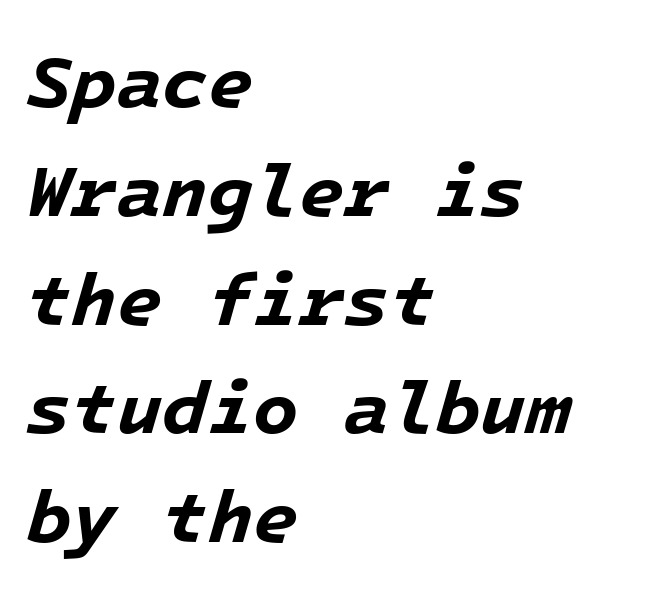
Descenders are the only things crossing below the line. Compared with typical paragraphs, the rows here are spaced about the same. Note the uniform advance width — an 'i' takes as much space as an 'm'. Which margin do the lines hug? The left one — the right edge is uneven.
